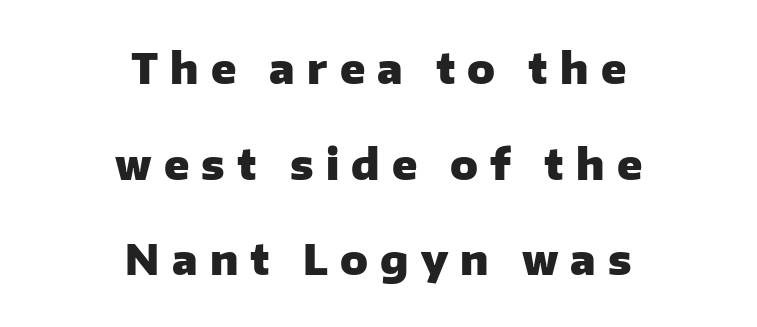
Q: Is the text bold? A: Yes.
Q: Is the text italic (slanted)? A: No, it is upright.
Q: Is the typeface a serif or a sans-serif typeface? A: Sans-serif.
Q: Is the text underlined? A: No.
Q: How is the paragraph aligned? A: Centered.
Q: Is the spacing between letters normal or unusually wide? A: Unusually wide.
Q: Is the spacing between lines tight, normal or loose? A: Loose.
Q: Width (condensed, normal, or wide)? A: Normal.
Q: Stroke contrast? A: Low.
Q: x-height? A: Medium.
Q: Monospaced? A: No.
